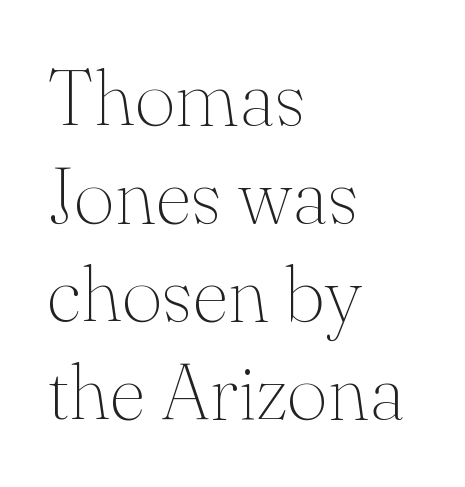
Q: Is the text bold? A: No.
Q: Is the text italic (slanted)? A: No, it is upright.
Q: Is the typeface a serif or a sans-serif typeface? A: Serif.
Q: Is the text underlined? A: No.
Q: How is the paragraph aligned? A: Left-aligned.
Q: Is the spacing between letters normal or unusually wide? A: Normal.
Q: Width (condensed, normal, or wide)? A: Normal.
Q: Stroke contrast? A: Medium.
Q: x-height? A: Small.
Q: Monospaced? A: No.
